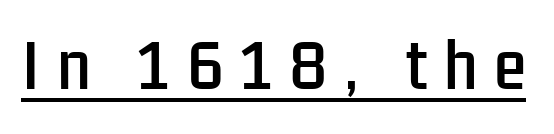
Q: Is the text italic (slanted)? A: No, it is upright.
Q: Is the typeface a serif or a sans-serif typeface? A: Sans-serif.
Q: Is the text underlined? A: Yes.
Q: Is the spacing between letters normal or unusually wide? A: Unusually wide.
Q: Width (condensed, normal, or wide)? A: Condensed.
Q: Stroke contrast? A: Low.
Q: x-height? A: Medium.
Q: Monospaced? A: No.
